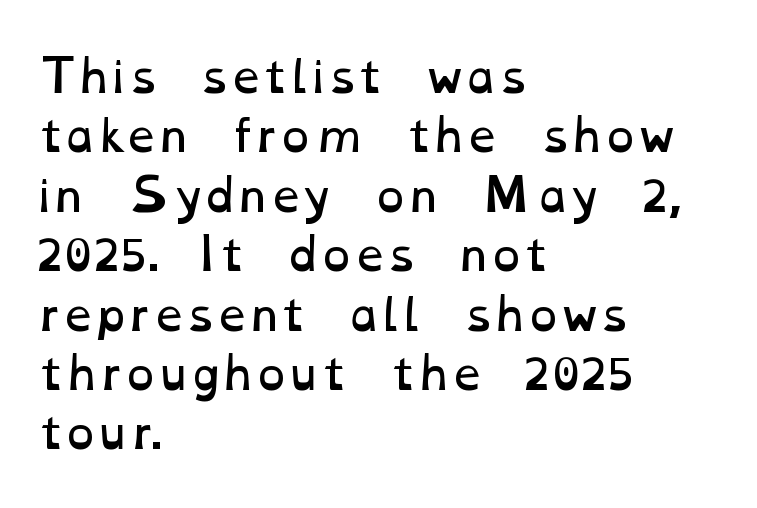
The image shows 44 px regular-weight, wide type; set left-aligned, normal line spacing (1.35x), normal letter spacing, not underlined; low stroke contrast and a medium x-height.
